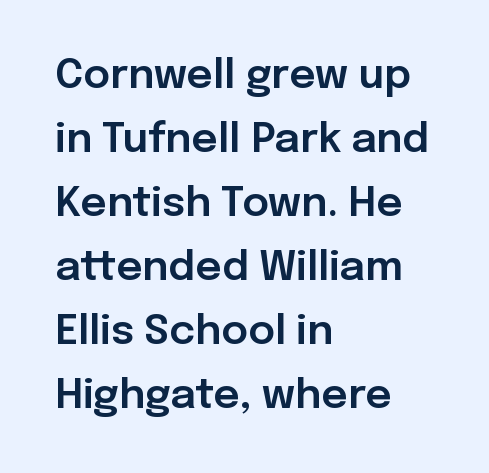
The image shows 41 px sans-serif type, upright; set left-aligned, normal line spacing (1.56x), normal letter spacing, not underlined; low stroke contrast and a medium x-height.
